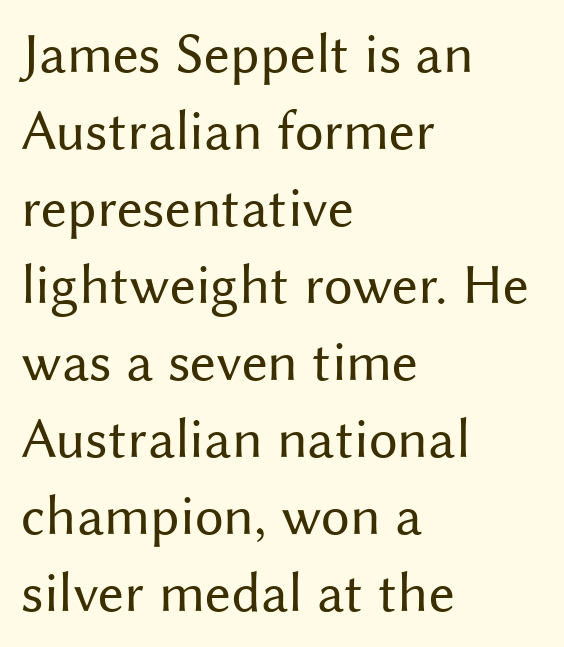
{"serif": "no", "italic": "no", "bold": "no", "weight": "regular", "width": "normal", "stroke_contrast": "medium", "x_height": "medium", "monospaced": "no", "underline": "no", "align": "left", "line_spacing": "normal", "line_spacing_ratio": 1.35, "letter_spacing": "normal", "letter_spacing_em": 0.0, "glyph_px": 57}
